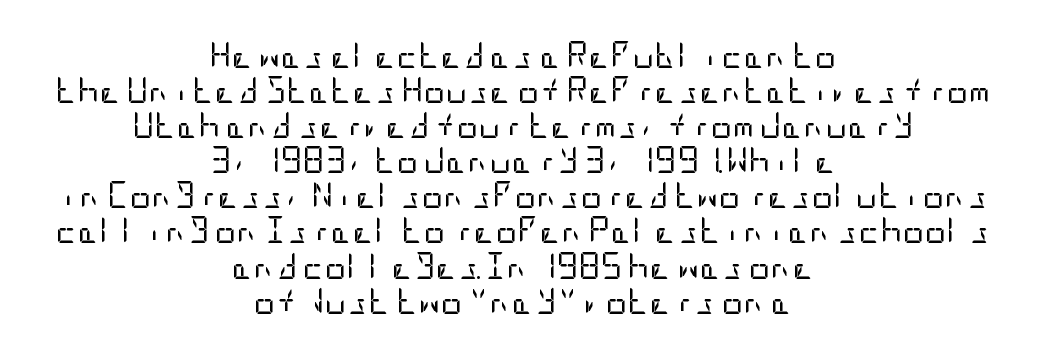
The image shows 27 px text type, upright; set centered, normal line spacing (1.3x), normal letter spacing, not underlined.
